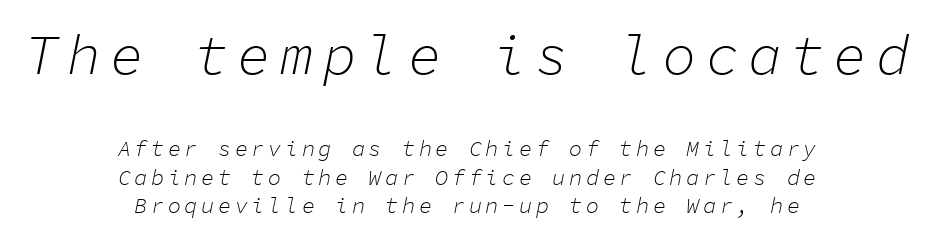
{"italic": "yes", "lean": "right", "slant_degrees": 11, "bold": "no", "weight": "light", "width": "normal", "stroke_contrast": "low", "x_height": "medium", "monospaced": "yes", "underline": "no", "align": "center", "line_spacing": "normal", "line_spacing_ratio": 1.28, "larger_block": "first", "size_ratio": 2.55, "glyph_px": 56}
